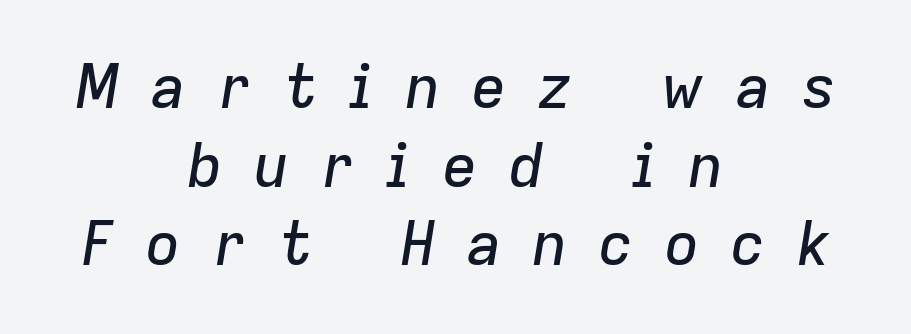
Q: Is the text italic (slanted)? A: Yes, it leans right by about 9 degrees.
Q: Is the text underlined? A: No.
Q: How is the paragraph aligned? A: Centered.
Q: Is the spacing between letters normal or unusually wide? A: Unusually wide.
Q: Is the spacing between lines tight, normal or loose? A: Normal.
Q: Width (condensed, normal, or wide)? A: Normal.
Q: Stroke contrast? A: Low.
Q: x-height? A: Medium.
Q: Monospaced? A: No.
